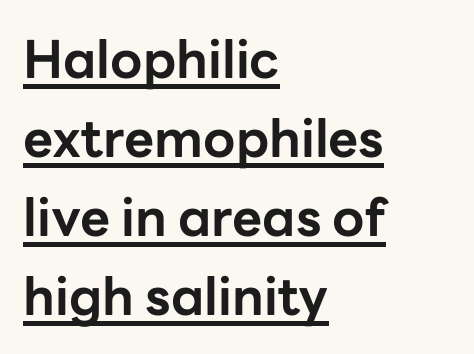
Every row of glyphs begins at an identical x-position on the left. Stroke thickness is high; the sample reads as a true bold. Quick note: not italic, upright. A typesetter would call this proportional, since set widths differ per character. Reading down the column, the eye jumps a familiar distance to each next line. Serifs: no, the terminals of the letterforms are clean.
